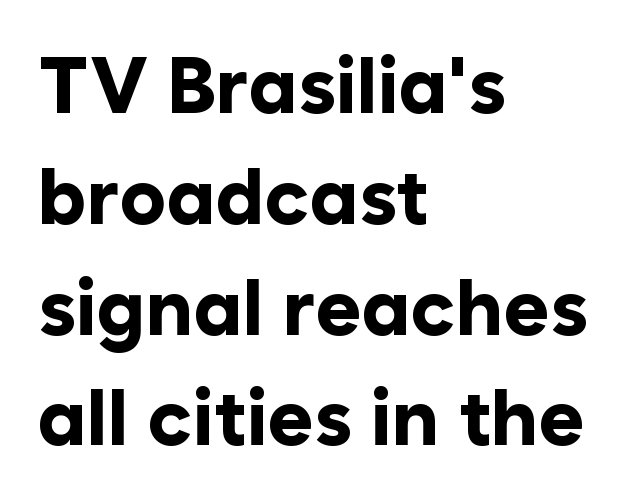
The image shows 78 px bold sans-serif type, upright; set left-aligned, normal line spacing (1.42x), normal letter spacing, not underlined; low stroke contrast and a medium x-height.
